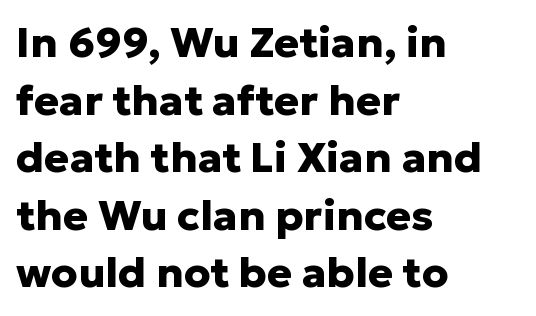
Q: Is the text bold? A: Yes.
Q: Is the text italic (slanted)? A: No, it is upright.
Q: Is the typeface a serif or a sans-serif typeface? A: Sans-serif.
Q: Is the text underlined? A: No.
Q: How is the paragraph aligned? A: Left-aligned.
Q: Is the spacing between letters normal or unusually wide? A: Normal.
Q: Is the spacing between lines tight, normal or loose? A: Normal.
Q: Width (condensed, normal, or wide)? A: Normal.
Q: Stroke contrast? A: Low.
Q: x-height? A: Medium.
Q: Monospaced? A: No.
